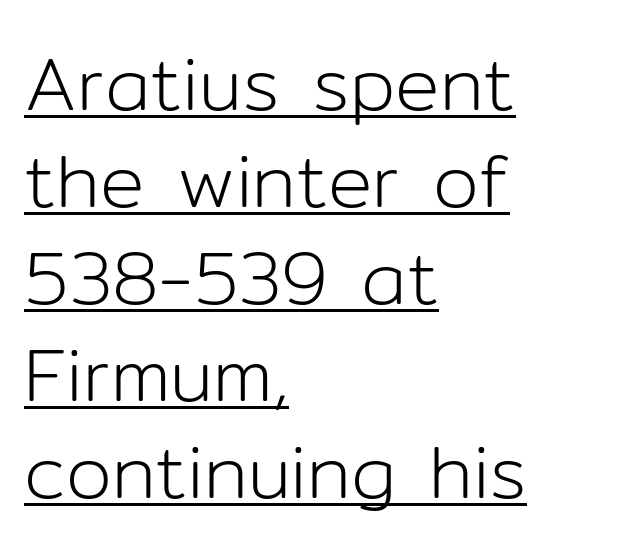
The image shows 74 px light sans-serif type, upright; set left-aligned, normal line spacing (1.31x), normal letter spacing, underlined; low stroke contrast and a medium x-height.
